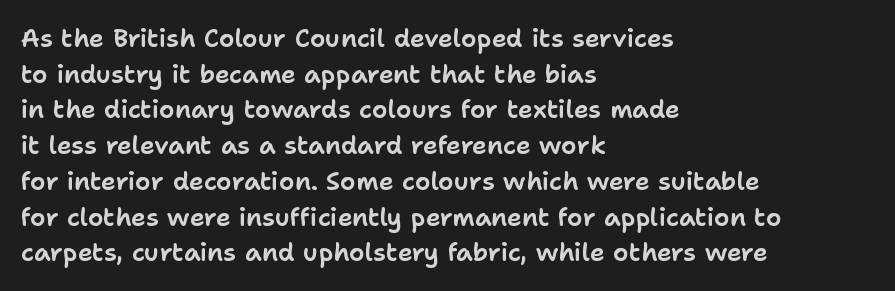
The image shows 25 px text type, upright; set left-aligned, normal line spacing (1.43x), normal letter spacing, not underlined.
